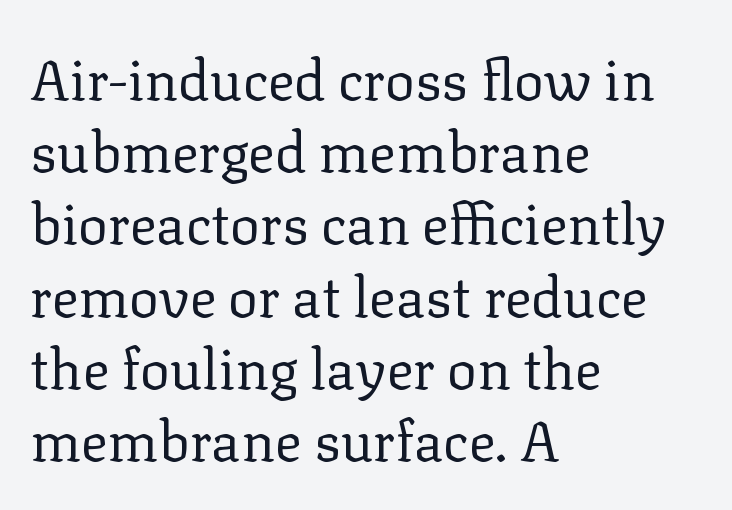
{"serif": "yes", "italic": "no", "bold": "no", "weight": "regular", "width": "normal", "stroke_contrast": "low", "x_height": "medium", "monospaced": "no", "underline": "no", "align": "left", "line_spacing": "normal", "line_spacing_ratio": 1.29, "letter_spacing": "normal", "letter_spacing_em": 0.0, "glyph_px": 56}
